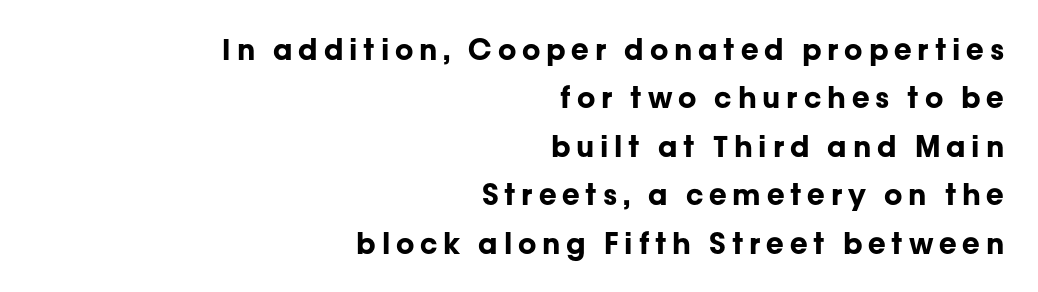
Q: Is the text bold? A: Yes.
Q: Is the text italic (slanted)? A: No, it is upright.
Q: Is the typeface a serif or a sans-serif typeface? A: Sans-serif.
Q: Is the text underlined? A: No.
Q: How is the paragraph aligned? A: Right-aligned.
Q: Is the spacing between letters normal or unusually wide? A: Unusually wide.
Q: Is the spacing between lines tight, normal or loose? A: Normal.
Q: Width (condensed, normal, or wide)? A: Normal.
Q: Stroke contrast? A: Low.
Q: x-height? A: Medium.
Q: Monospaced? A: No.
